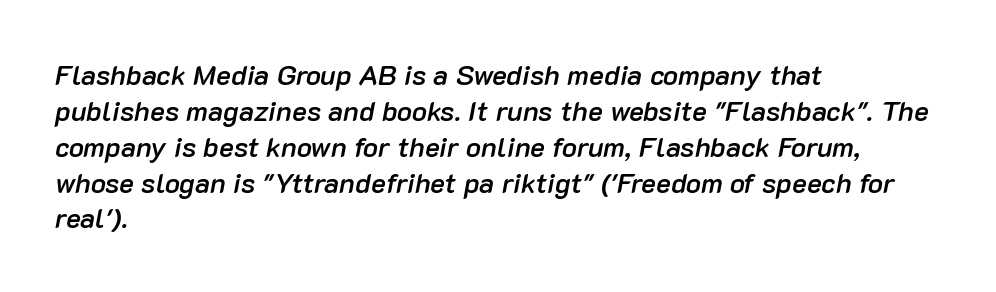
In terms of leading, this rendering sits right in the middle. The letters sit at their default tracking, neither squeezed nor spread. Unmarked baselines from the first word to the last. Reading down the block, your eye returns to a fixed left position each line. You could not count columns in this text — the font is proportionally spaced. Does the lettering tilt? It does — this is italic.
